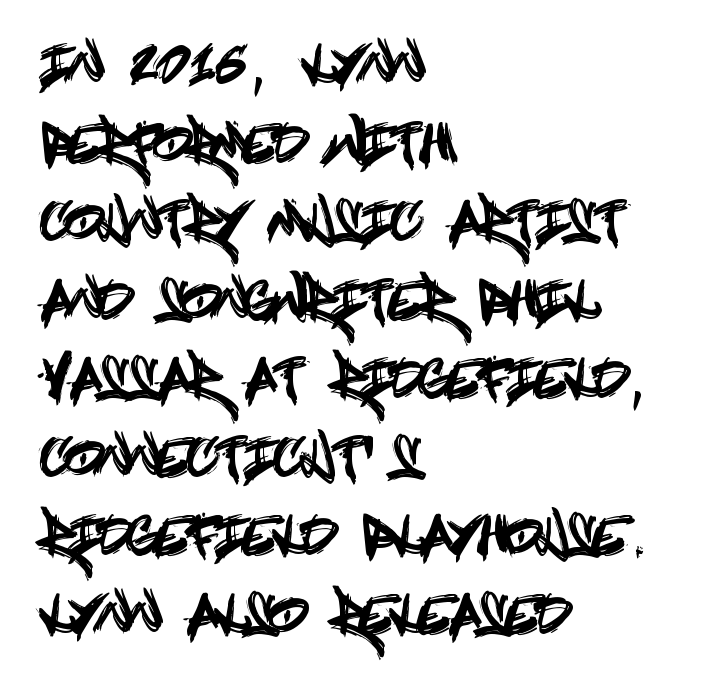
Q: Is the text italic (slanted)? A: Yes.
Q: Is the typeface a serif or a sans-serif typeface? A: Sans-serif.
Q: Is the text underlined? A: No.
Q: How is the paragraph aligned? A: Left-aligned.
Q: Is the spacing between letters normal or unusually wide? A: Normal.
Q: Is the spacing between lines tight, normal or loose? A: Normal.
Q: Width (condensed, normal, or wide)? A: Condensed.
Q: x-height? A: Large.
